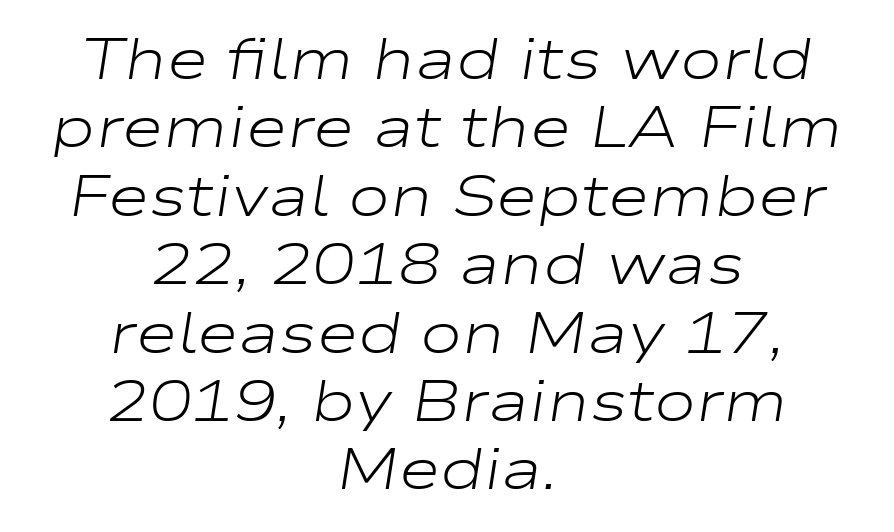
The image shows 57 px light, wide type, italic (leaning right); set centered, line spacing 1.2x, normal letter spacing, not underlined; low stroke contrast and a medium x-height.
